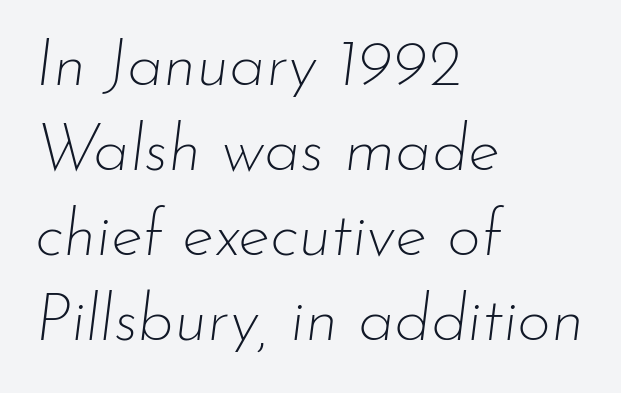
{"italic": "yes", "lean": "right", "slant_degrees": 7, "bold": "no", "weight": "thin", "width": "normal", "stroke_contrast": "low", "x_height": "small", "monospaced": "no", "underline": "no", "align": "left", "line_spacing": "normal", "line_spacing_ratio": 1.29, "letter_spacing": "normal", "letter_spacing_em": 0.0, "glyph_px": 66}
